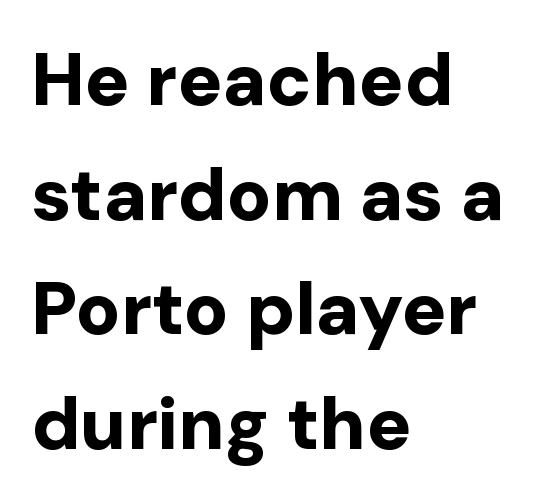
The image shows 74 px bold sans-serif type, upright; set left-aligned, normal line spacing (1.55x), normal letter spacing, not underlined; low stroke contrast and a medium x-height.
